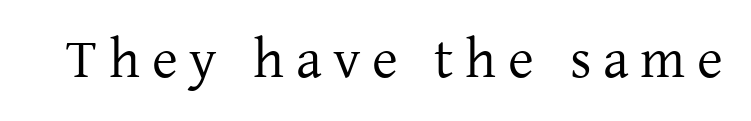
I'd call this a serif setting — the letters wear small feet. This sample uses expanded letter spacing, leaving extra air between glyphs. Varying glyph widths throughout — classic text-font behaviour. No italicization has been applied; the sample stays upright.
